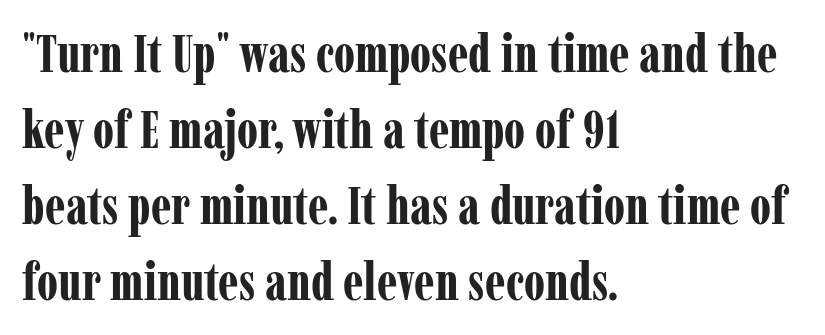
Q: Is the text bold? A: Yes.
Q: Is the text italic (slanted)? A: No, it is upright.
Q: Is the typeface a serif or a sans-serif typeface? A: Serif.
Q: Is the text underlined? A: No.
Q: How is the paragraph aligned? A: Left-aligned.
Q: Is the spacing between letters normal or unusually wide? A: Normal.
Q: Is the spacing between lines tight, normal or loose? A: Normal.
Q: Width (condensed, normal, or wide)? A: Condensed.
Q: Stroke contrast? A: Low.
Q: x-height? A: Medium.
Q: Monospaced? A: No.
